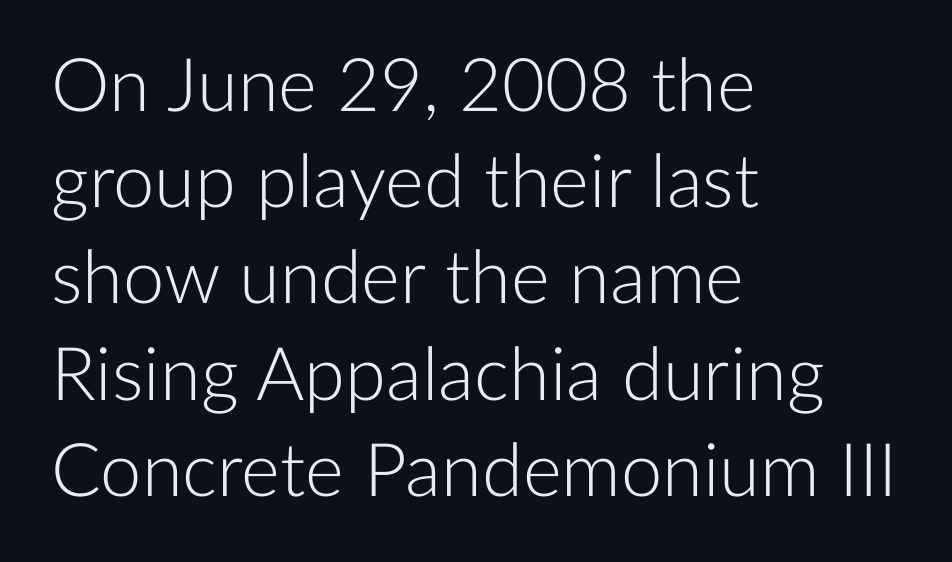
{"serif": "no", "italic": "no", "bold": "no", "weight": "light", "width": "normal", "stroke_contrast": "low", "x_height": "medium", "monospaced": "no", "underline": "no", "align": "left", "line_spacing": "normal", "line_spacing_ratio": 1.3, "letter_spacing": "normal", "letter_spacing_em": 0.0, "glyph_px": 74}
